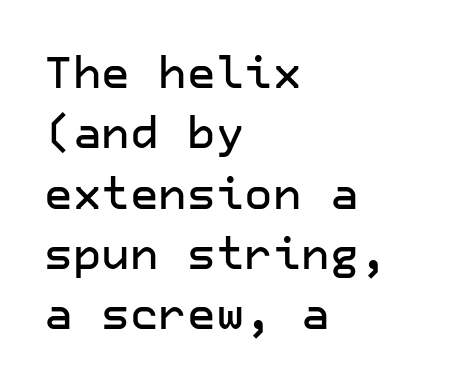
The image shows 44 px sans-serif type, upright; set left-aligned, normal line spacing (1.37x), normal letter spacing, not underlined; low stroke contrast and a medium x-height.
